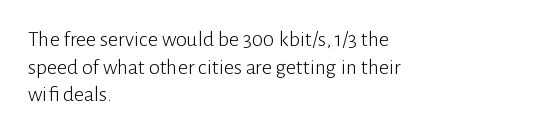
The image shows 22 px text type, upright; set left-aligned, normal line spacing (1.26x), normal letter spacing, not underlined.
